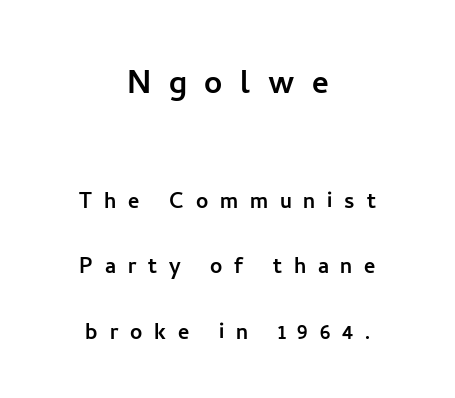
Q: Is the text italic (slanted)? A: No, it is upright.
Q: Is the typeface a serif or a sans-serif typeface? A: Sans-serif.
Q: Is the text underlined? A: No.
Q: How is the paragraph aligned? A: Centered.
Q: Is the spacing between letters normal or unusually wide? A: Unusually wide.
Q: Is the spacing between lines tight, normal or loose? A: Loose.
Q: Which block of text is set in a larger size, the first (top) or the second (bottom)? A: The first (top) one.
Q: Width (condensed, normal, or wide)? A: Normal.
Q: Stroke contrast? A: Low.
Q: x-height? A: Medium.
Q: Monospaced? A: No.
